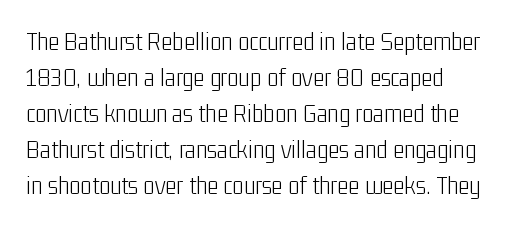
The image shows 27 px text type, upright; set normal line spacing (1.33x), normal letter spacing, not underlined.
